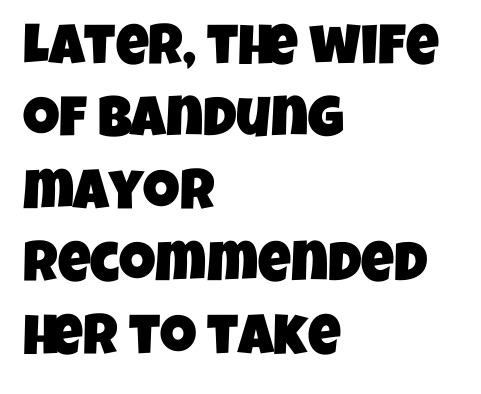
Here the glyphs are tracked normally, forming tight word shapes. The letters advance in unequal steps, a hallmark of proportional type. Line spacing here is normal. Type without underlining.
